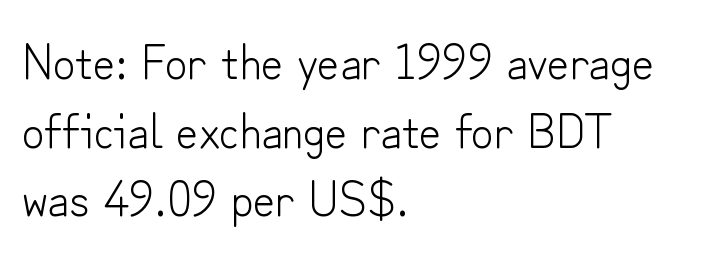
{"serif": "no", "italic": "no", "bold": "no", "weight": "light", "width": "normal", "stroke_contrast": "low", "x_height": "small", "monospaced": "no", "underline": "no", "align": "left", "line_spacing": "normal", "line_spacing_ratio": 1.4, "letter_spacing": "normal", "letter_spacing_em": 0.0, "glyph_px": 49}
